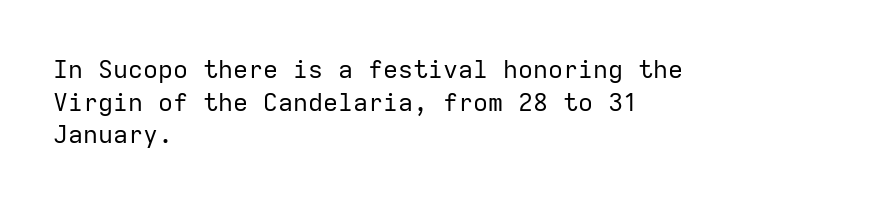
What's the leading like? Ordinary, nothing unusual. The passage shown has conventional tracking throughout. The typography opts for an upright posture over an oblique one. The passage is arranged the way most books set body copy — flush left.
